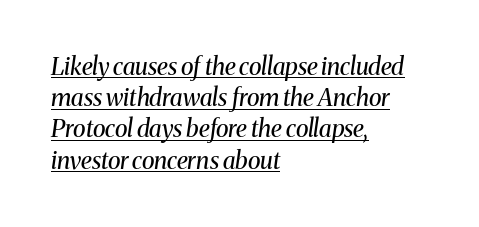
The image shows 24 px text type, italic (leaning right); set left-aligned, normal line spacing (1.3x), normal letter spacing, underlined.
